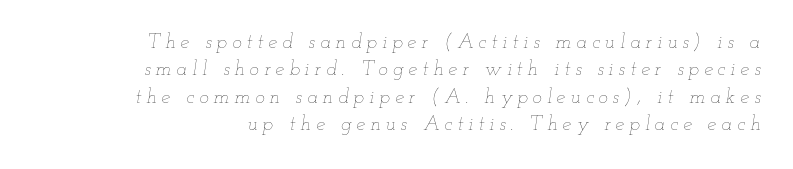
Q: Is the text bold? A: No.
Q: Is the text italic (slanted)? A: Yes, it leans right by about 12 degrees.
Q: Is the text underlined? A: No.
Q: How is the paragraph aligned? A: Right-aligned.
Q: Is the spacing between letters normal or unusually wide? A: Unusually wide.
Q: Is the spacing between lines tight, normal or loose? A: Normal.
